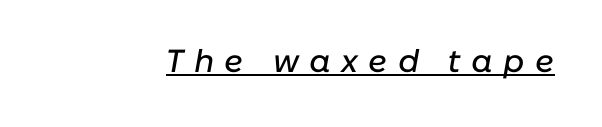
{"italic": "yes", "lean": "right", "slant_degrees": 10, "width": "normal", "stroke_contrast": "low", "x_height": "medium", "monospaced": "no", "underline": "yes", "letter_spacing": "wide", "letter_spacing_em": 0.32, "glyph_px": 32}
